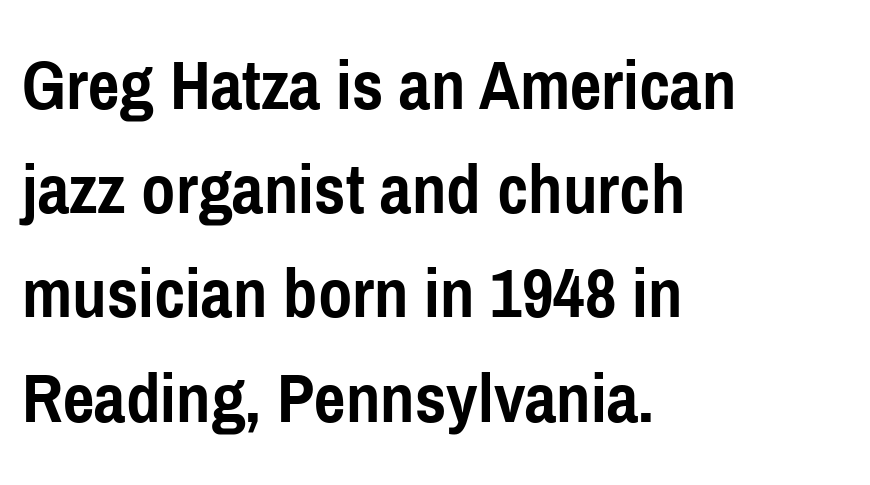
The rendering uses a moderate line-height, typical for paragraphs. Here the designer chose a conventional face with non-uniform glyph widths. The space directly below the letters is spotless. These lines keep a tight, regular rhythm from letter to letter.
